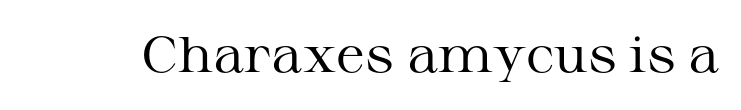
Q: Is the text bold? A: No.
Q: Is the text italic (slanted)? A: No, it is upright.
Q: Is the typeface a serif or a sans-serif typeface? A: Serif.
Q: Is the text underlined? A: No.
Q: Is the spacing between letters normal or unusually wide? A: Normal.
Q: Width (condensed, normal, or wide)? A: Wide.
Q: Stroke contrast? A: Medium.
Q: x-height? A: Medium.
Q: Monospaced? A: No.
